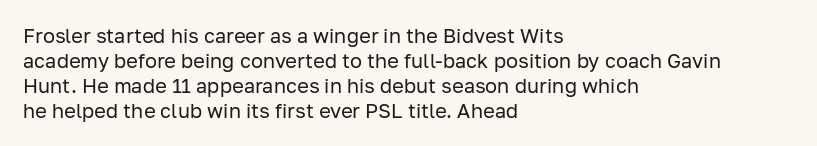
The image shows 20 px text type, upright; set left-aligned, normal line spacing (1.25x), normal letter spacing, not underlined.
